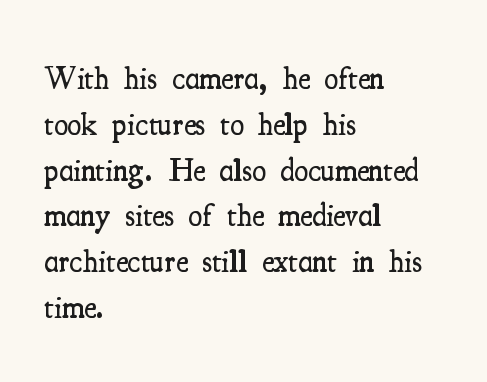
The image shows 32 px semibold, condensed serif type, upright; set left-aligned, normal line spacing (1.43x), normal letter spacing, not underlined; medium stroke contrast and a small x-height.
